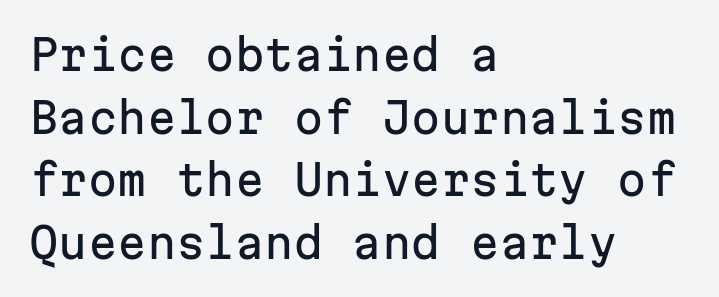
The image shows 42 px sans-serif type, upright, monospaced; set left-aligned, normal line spacing (1.49x), normal letter spacing, not underlined; low stroke contrast and a medium x-height.
